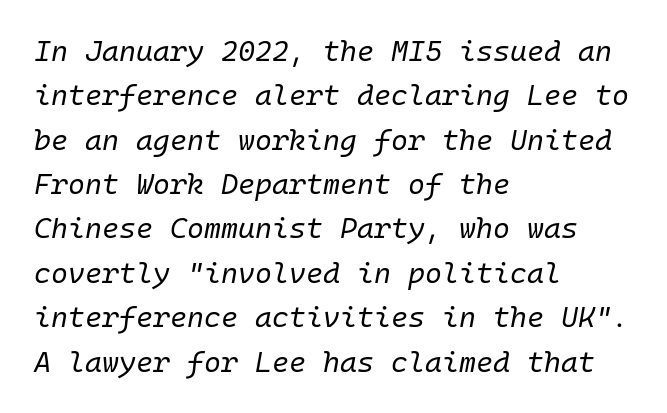
{"italic": "yes", "lean": "right", "slant_degrees": 10, "bold": "no", "weight": "regular", "width": "normal", "stroke_contrast": "low", "x_height": "medium", "monospaced": "yes", "underline": "no", "align": "left", "line_spacing": "normal", "line_spacing_ratio": 1.53, "letter_spacing": "normal", "letter_spacing_em": 0.0, "glyph_px": 29}
